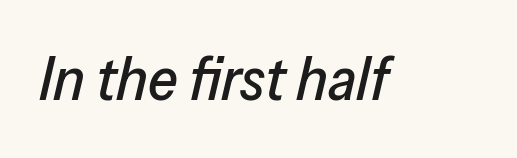
In terms of posture, this sample is oblique. Check under the words: just untouched page. The passage shown is typed in a proportional face where columns would drift. No extra tracking has been applied to these lines.
